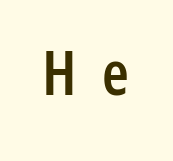
Q: Is the text bold? A: Semi-bold.
Q: Is the text italic (slanted)? A: No, it is upright.
Q: Is the typeface a serif or a sans-serif typeface? A: Sans-serif.
Q: Is the text underlined? A: No.
Q: Is the spacing between letters normal or unusually wide? A: Unusually wide.
Q: Width (condensed, normal, or wide)? A: Condensed.
Q: Stroke contrast? A: Low.
Q: x-height? A: Medium.
Q: Monospaced? A: No.
